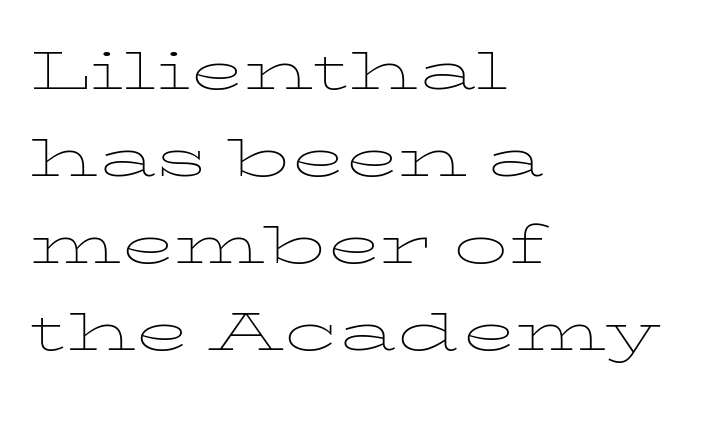
Q: Is the text bold? A: No.
Q: Is the text italic (slanted)? A: No, it is upright.
Q: Is the text underlined? A: No.
Q: How is the paragraph aligned? A: Left-aligned.
Q: Is the spacing between letters normal or unusually wide? A: Normal.
Q: Width (condensed, normal, or wide)? A: Wide.
Q: Stroke contrast? A: Low.
Q: x-height? A: Medium.
Q: Monospaced? A: No.
